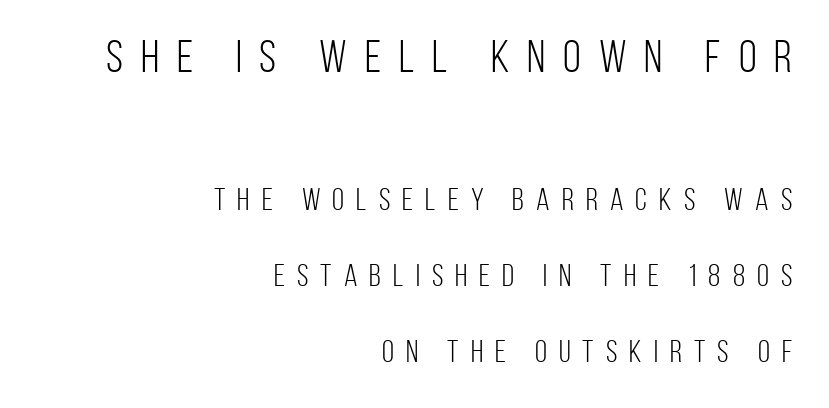
Q: Is the text bold? A: No.
Q: Is the text italic (slanted)? A: No, it is upright.
Q: Is the typeface a serif or a sans-serif typeface? A: Sans-serif.
Q: Is the text underlined? A: No.
Q: How is the paragraph aligned? A: Right-aligned.
Q: Is the spacing between letters normal or unusually wide? A: Unusually wide.
Q: Is the spacing between lines tight, normal or loose? A: Loose.
Q: Which block of text is set in a larger size, the first (top) or the second (bottom)? A: The first (top) one.
Q: Width (condensed, normal, or wide)? A: Condensed.
Q: Stroke contrast? A: Low.
Q: x-height? A: Large.
Q: Monospaced? A: No.
